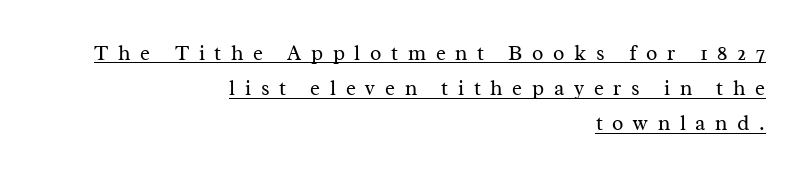
The image shows 21 px text type, upright; set right-aligned, normal line spacing (1.67x), unusually wide letter spacing (+0.46 em), underlined.
